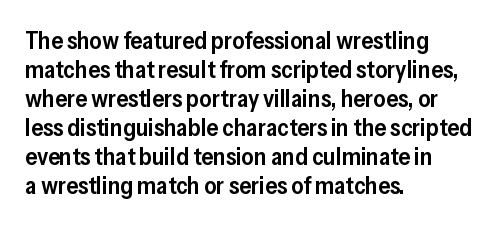
The image shows 24 px text type, upright; set left-aligned, line spacing 1.21x, normal letter spacing, not underlined.
